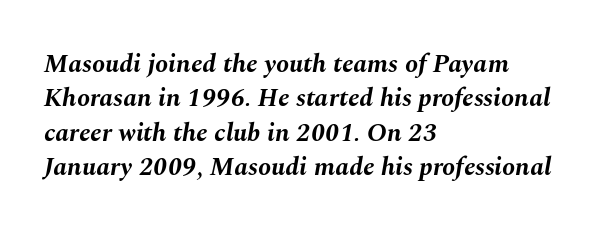
This sample uses an oblique cut, with every glyph tilted off the vertical. The rendering keeps characters at their native spacing. Decoration check: the copy has no underline. Layout note: lines flush left.
